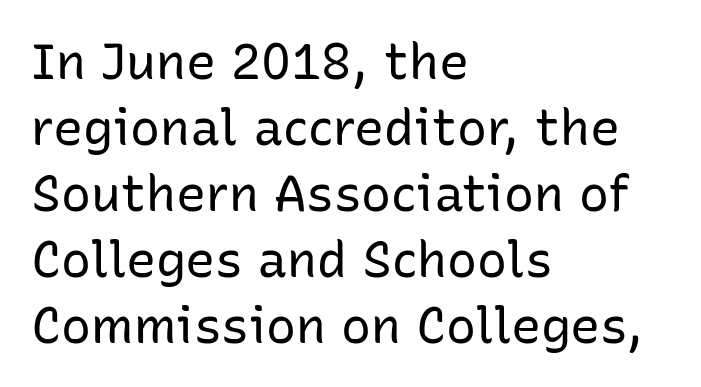
Q: Is the text bold? A: No.
Q: Is the text italic (slanted)? A: No, it is upright.
Q: Is the typeface a serif or a sans-serif typeface? A: Sans-serif.
Q: Is the text underlined? A: No.
Q: How is the paragraph aligned? A: Left-aligned.
Q: Is the spacing between letters normal or unusually wide? A: Normal.
Q: Is the spacing between lines tight, normal or loose? A: Normal.
Q: Width (condensed, normal, or wide)? A: Normal.
Q: Stroke contrast? A: Low.
Q: x-height? A: Medium.
Q: Monospaced? A: No.
